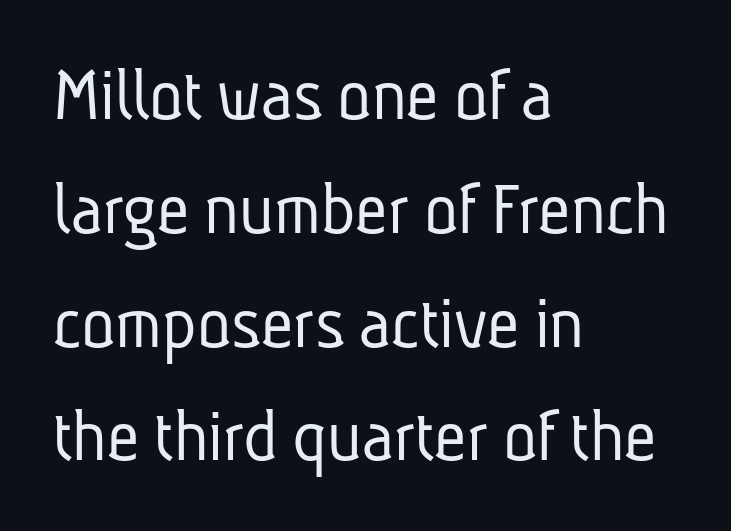
Q: Is the text bold? A: No.
Q: Is the typeface a serif or a sans-serif typeface? A: Sans-serif.
Q: Is the text underlined? A: No.
Q: How is the paragraph aligned? A: Left-aligned.
Q: Is the spacing between letters normal or unusually wide? A: Normal.
Q: Is the spacing between lines tight, normal or loose? A: Normal.
Q: Width (condensed, normal, or wide)? A: Condensed.
Q: Stroke contrast? A: Low.
Q: x-height? A: Medium.
Q: Monospaced? A: No.
